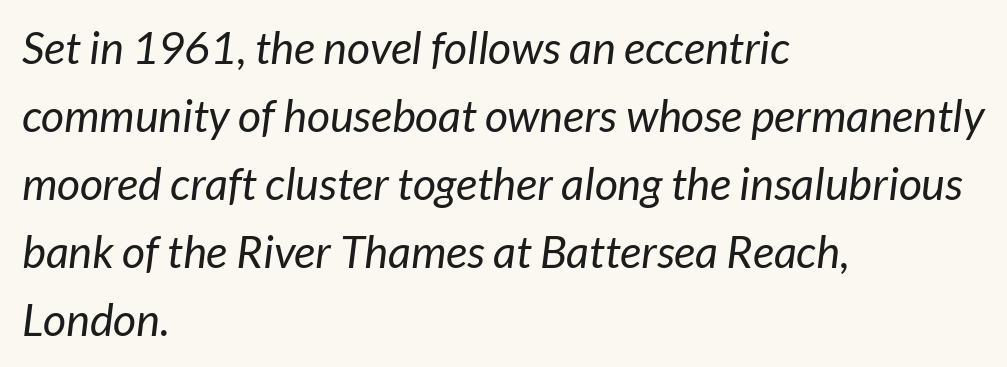
{"serif": "no", "bold": "no", "weight": "regular", "width": "normal", "stroke_contrast": "low", "x_height": "medium", "monospaced": "no", "underline": "no", "align": "left", "line_spacing": "normal", "line_spacing_ratio": 1.51, "letter_spacing": "normal", "letter_spacing_em": 0.0, "glyph_px": 45}
